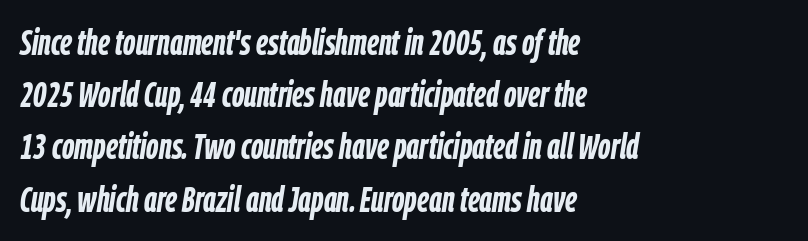
{"italic": "yes", "lean": "right", "slant_degrees": 9, "bold": "yes", "weight": "semibold", "width": "condensed", "stroke_contrast": "low", "x_height": "medium", "monospaced": "no", "underline": "no", "align": "left", "line_spacing": "normal", "line_spacing_ratio": 1.45, "letter_spacing": "normal", "letter_spacing_em": 0.0, "glyph_px": 36}
